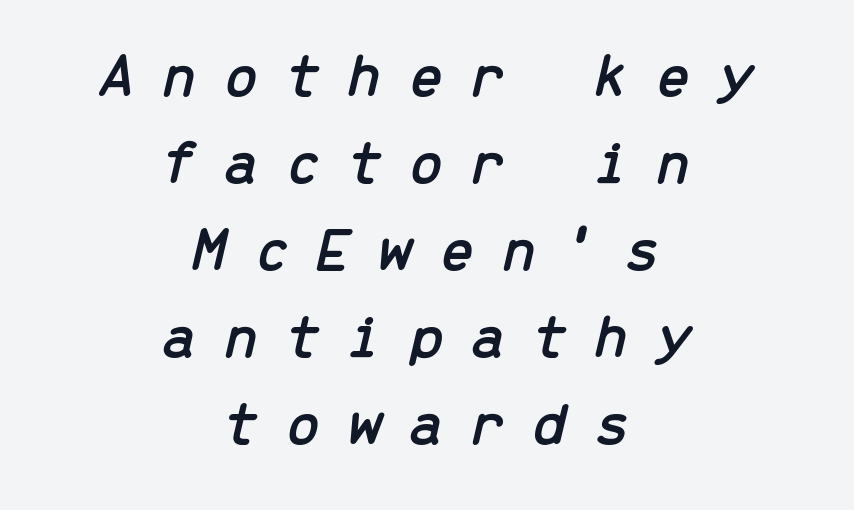
Compared with a flush-left layout, this one balances lines on the center instead. The tracking jumps out immediately: characters are airy and widely separated. The specimen omits any rule beneath the text block's lines. Does the lettering tilt? It does — this is italic. Successive baselines arrive at the customary interval.
